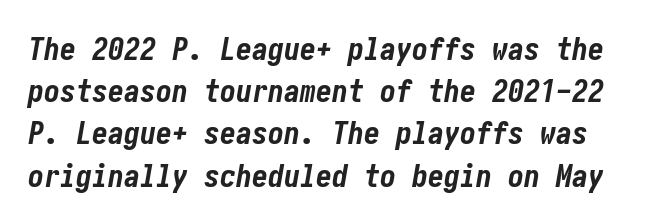
{"italic": "yes", "lean": "right", "slant_degrees": 10, "bold": "yes", "weight": "bold", "width": "condensed", "stroke_contrast": "low", "x_height": "medium", "underline": "no", "line_spacing": "normal", "line_spacing_ratio": 1.32, "letter_spacing": "normal", "letter_spacing_em": 0.0, "glyph_px": 32}
